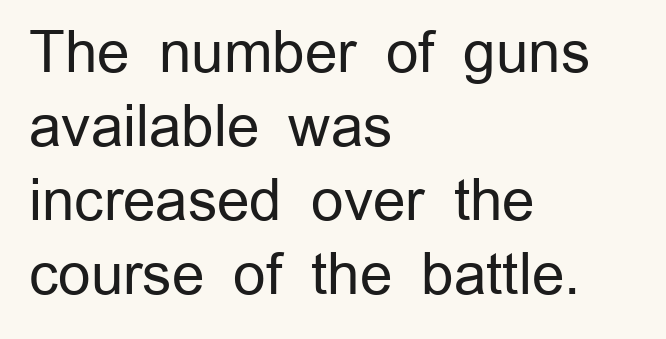
The image shows 57 px regular-weight sans-serif type, upright; set left-aligned, normal line spacing (1.3x), normal letter spacing, not underlined; low stroke contrast and a medium x-height.
